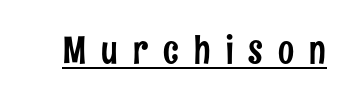
Q: Is the text italic (slanted)? A: No, it is upright.
Q: Is the typeface a serif or a sans-serif typeface? A: Sans-serif.
Q: Is the text underlined? A: Yes.
Q: Is the spacing between letters normal or unusually wide? A: Unusually wide.
Q: Width (condensed, normal, or wide)? A: Condensed.
Q: Stroke contrast? A: Low.
Q: x-height? A: Medium.
Q: Monospaced? A: No.
